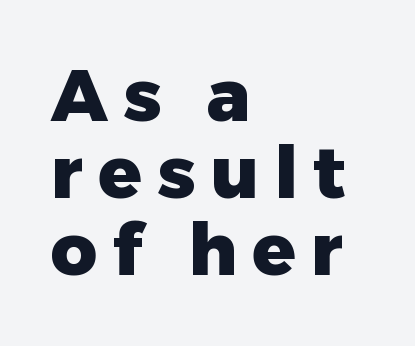
The image shows 72 px heavy sans-serif type, upright; set left-aligned, tight line spacing (1.07x), unusually wide letter spacing (+0.21 em), not underlined; low stroke contrast and a medium x-height.
